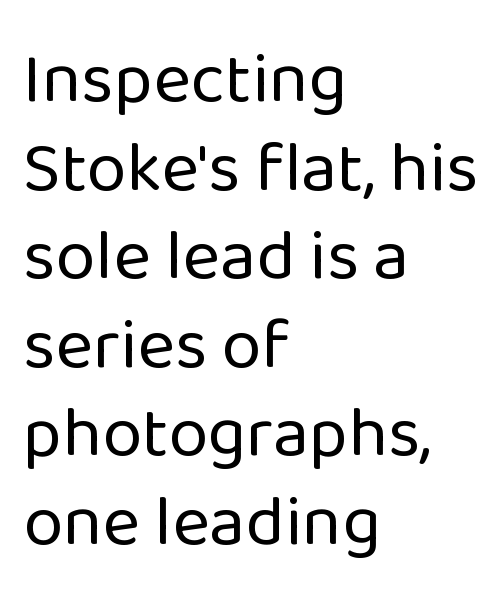
The image shows 72 px regular-weight sans-serif type, upright; set left-aligned, line spacing 1.23x, normal letter spacing, not underlined; low stroke contrast and a medium x-height.
